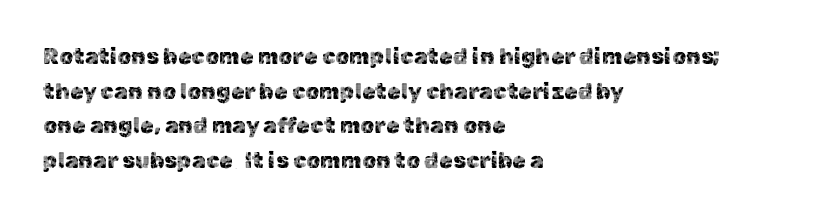
{"italic": "no", "underline": "no", "align": "left", "line_spacing": "normal", "line_spacing_ratio": 1.57, "letter_spacing": "normal", "letter_spacing_em": 0.0, "glyph_px": 22}
